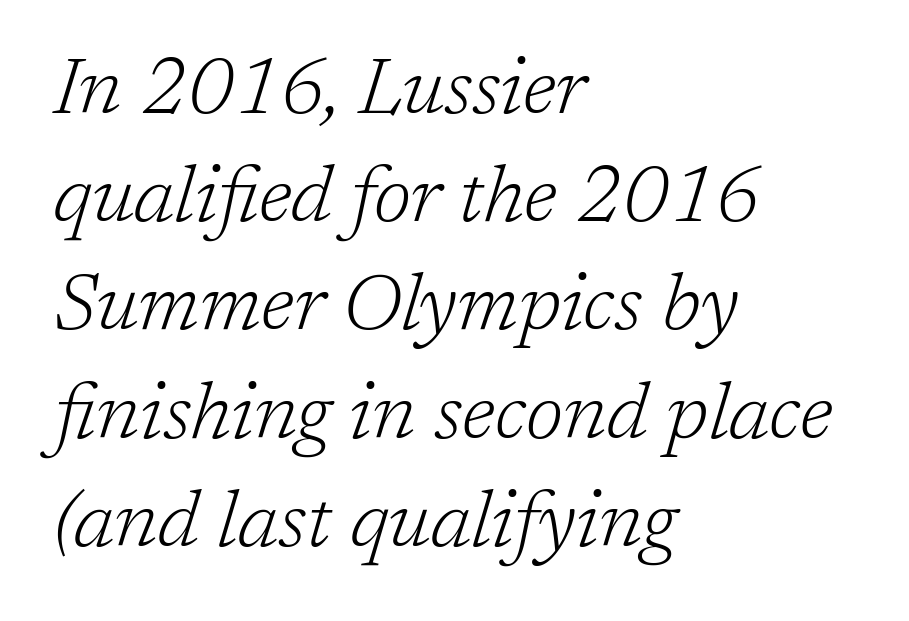
The image shows 79 px light serif type, italic (leaning right); set left-aligned, normal line spacing (1.37x), normal letter spacing, not underlined; low stroke contrast and a medium x-height.
